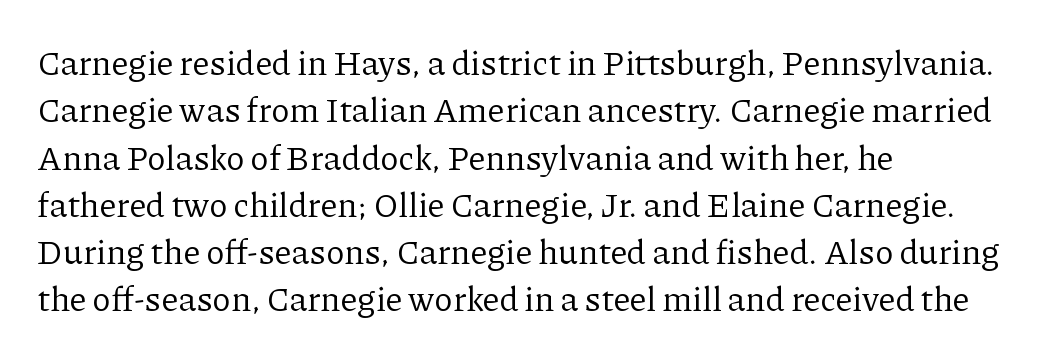
The image shows 34 px regular-weight serif type, upright; set left-aligned, normal line spacing (1.39x), normal letter spacing, not underlined; low stroke contrast and a medium x-height.
